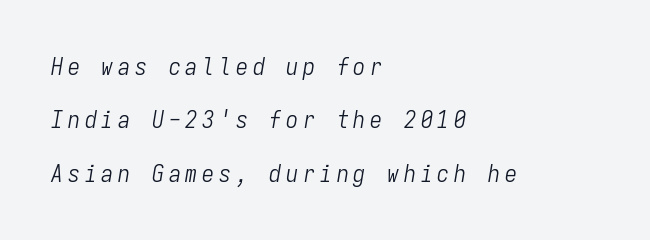
Q: Is the text bold? A: No.
Q: Is the text italic (slanted)? A: Yes, it leans right by about 9 degrees.
Q: Is the text underlined? A: No.
Q: How is the paragraph aligned? A: Left-aligned.
Q: Is the spacing between letters normal or unusually wide? A: Unusually wide.
Q: Is the spacing between lines tight, normal or loose? A: Loose.
